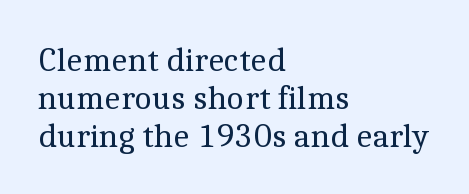
{"serif": "yes", "italic": "no", "bold": "no", "weight": "regular", "width": "normal", "x_height": "medium", "monospaced": "no", "underline": "no", "align": "left", "line_spacing": "tight", "line_spacing_ratio": 1.12, "letter_spacing": "normal", "letter_spacing_em": 0.0, "glyph_px": 34}
